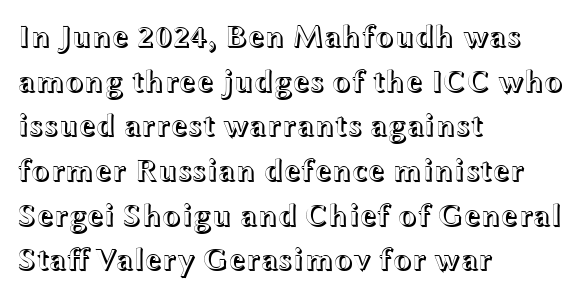
Words appear dense and cohesive because spacing is normal. The vertical gap from one line to the next is medium. Casual observation: everything's shoved over to the left. Looks like regular typesetting: each glyph gets only the width it needs. The area under the type is left untouched.
